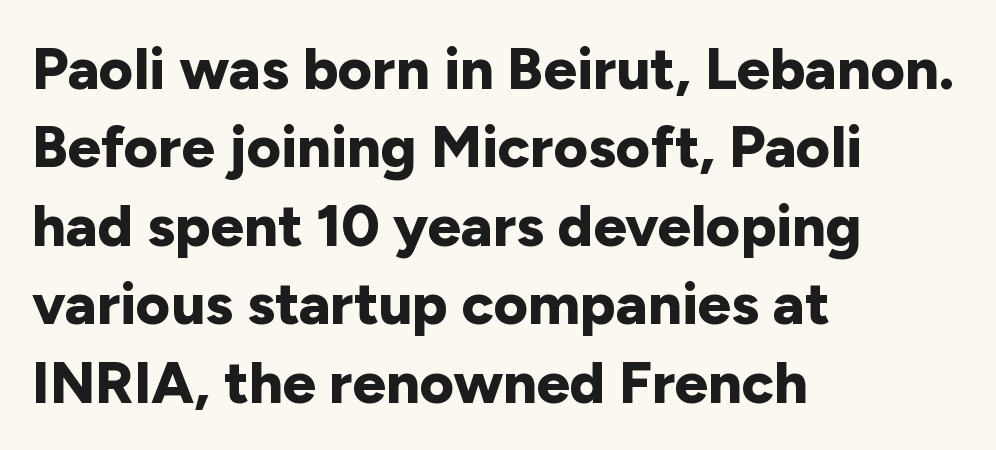
{"serif": "no", "italic": "no", "bold": "yes", "weight": "bold", "width": "normal", "stroke_contrast": "low", "x_height": "medium", "monospaced": "no", "underline": "no", "align": "left", "line_spacing": "normal", "line_spacing_ratio": 1.33, "letter_spacing": "normal", "letter_spacing_em": 0.0, "glyph_px": 59}
